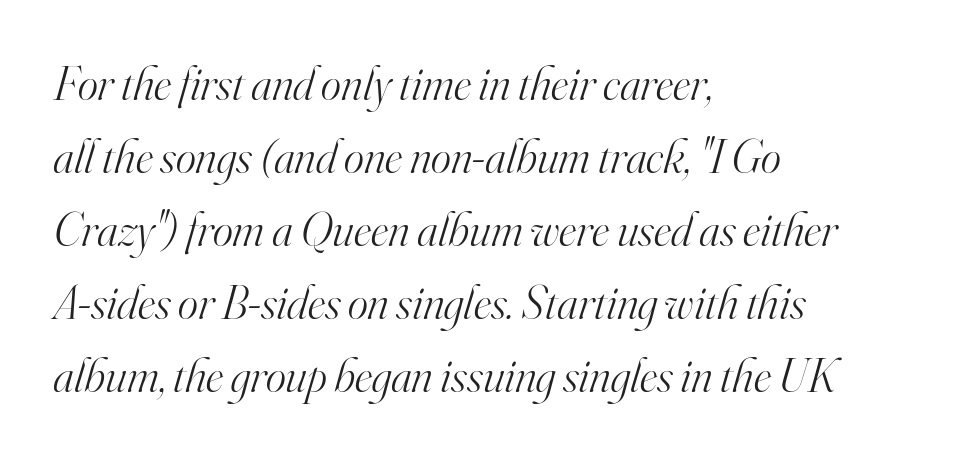
No chunkiness to these letters — they're not bold. Think of a printed novel: that variable character pitch is what you see here. The text block is weighted toward the left margin, trailing off unevenly rightward. Each new line begins a customary step beneath the previous one.
